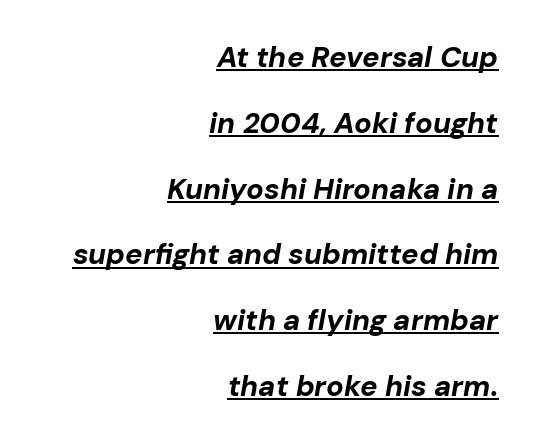
Q: Is the text bold? A: Yes.
Q: Is the text italic (slanted)? A: Yes, it leans right by about 10 degrees.
Q: Is the text underlined? A: Yes.
Q: How is the paragraph aligned? A: Right-aligned.
Q: Is the spacing between letters normal or unusually wide? A: Normal.
Q: Is the spacing between lines tight, normal or loose? A: Loose.
Q: Width (condensed, normal, or wide)? A: Normal.
Q: Stroke contrast? A: Low.
Q: x-height? A: Medium.
Q: Monospaced? A: No.
